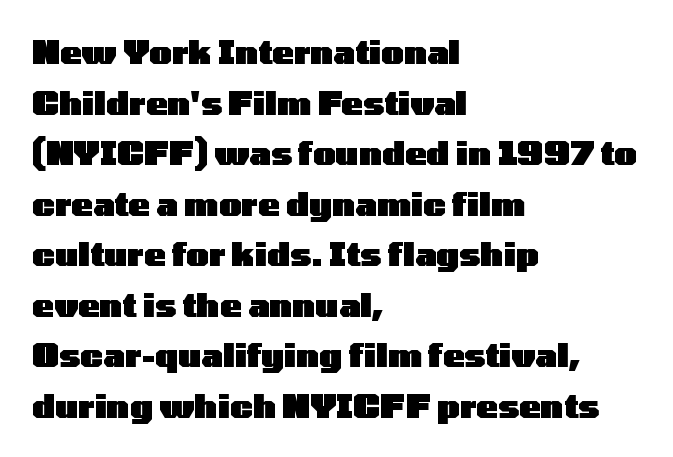
The image shows 32 px heavy, wide sans-serif type, upright; set left-aligned, normal line spacing (1.58x), normal letter spacing, not underlined; low stroke contrast and a medium x-height.
